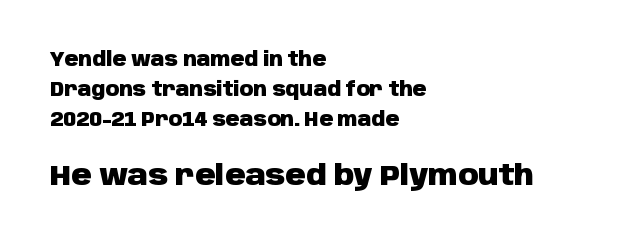
A student would call this left alignment; a typographer would say flush left, rag right. You can tell from the bare stems that sans-serif type was used. Glance below the letters and you will spot only blank space. Does extra space separate the letters? No, they use regular spacing.
